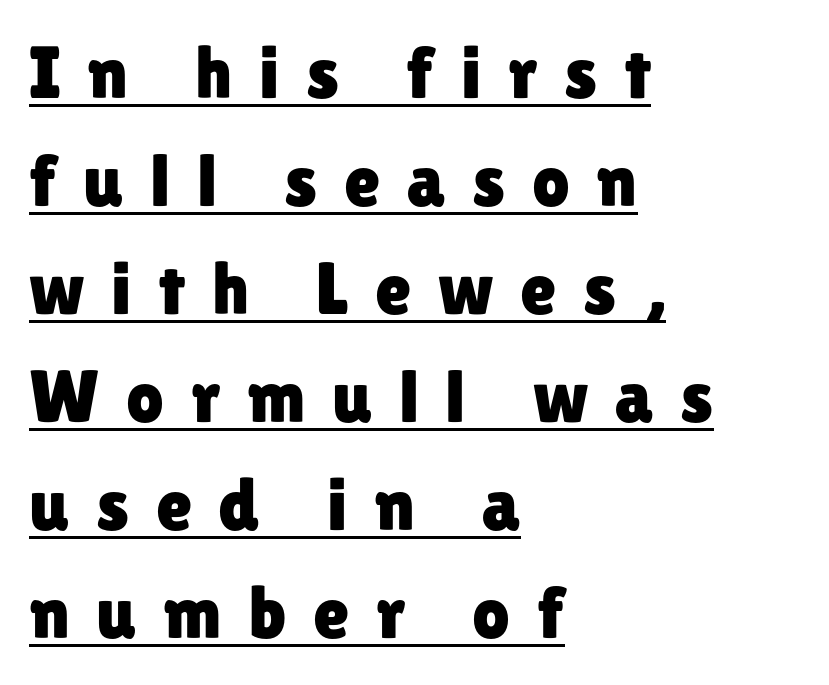
The passage shown stacks its lines at a standard gap. In terms of posture, this sample is upright. Underlining? Definitely there. What kind of face is this? One without serifs — a sans.
